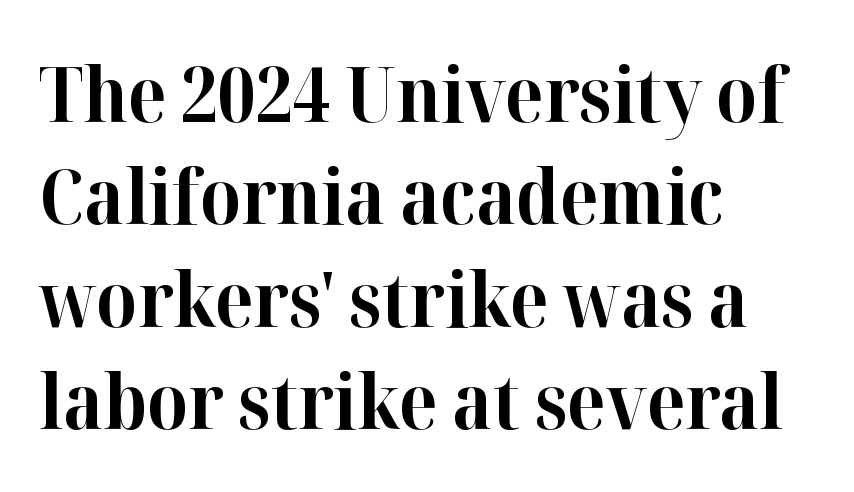
Q: Is the text bold? A: Yes.
Q: Is the text italic (slanted)? A: No, it is upright.
Q: Is the typeface a serif or a sans-serif typeface? A: Serif.
Q: Is the text underlined? A: No.
Q: How is the paragraph aligned? A: Left-aligned.
Q: Is the spacing between letters normal or unusually wide? A: Normal.
Q: Is the spacing between lines tight, normal or loose? A: Normal.
Q: Width (condensed, normal, or wide)? A: Normal.
Q: Stroke contrast? A: High.
Q: x-height? A: Medium.
Q: Monospaced? A: No.
